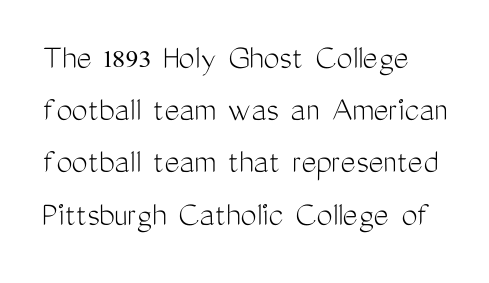
Q: Is the text bold? A: No.
Q: Is the text italic (slanted)? A: No, it is upright.
Q: Is the typeface a serif or a sans-serif typeface? A: Sans-serif.
Q: Is the text underlined? A: No.
Q: Is the spacing between letters normal or unusually wide? A: Normal.
Q: Is the spacing between lines tight, normal or loose? A: Normal.
Q: Width (condensed, normal, or wide)? A: Condensed.
Q: Stroke contrast? A: Medium.
Q: x-height? A: Medium.
Q: Monospaced? A: No.
